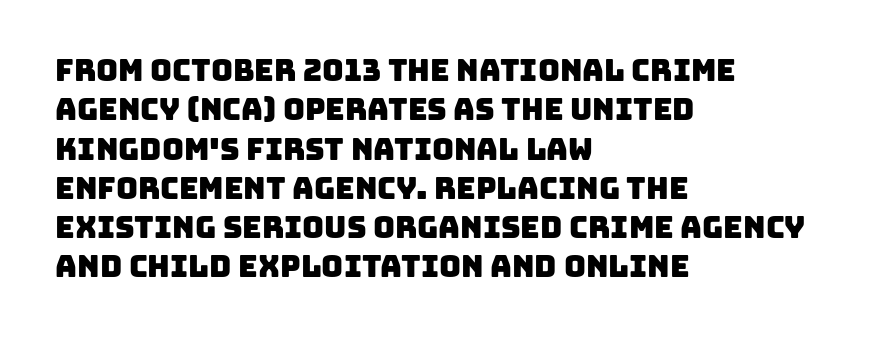
Q: Is the typeface a serif or a sans-serif typeface? A: Sans-serif.
Q: Is the text underlined? A: No.
Q: How is the paragraph aligned? A: Left-aligned.
Q: Is the spacing between letters normal or unusually wide? A: Normal.
Q: Is the spacing between lines tight, normal or loose? A: Normal.
Q: Width (condensed, normal, or wide)? A: Normal.
Q: Stroke contrast? A: Low.
Q: x-height? A: Large.
Q: Monospaced? A: No.
